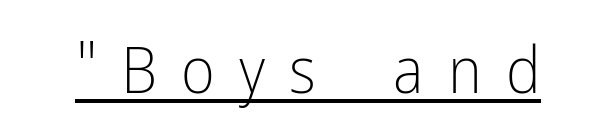
{"serif": "no", "italic": "no", "bold": "no", "weight": "light", "width": "condensed", "stroke_contrast": "low", "x_height": "medium", "monospaced": "no", "underline": "yes", "letter_spacing": "wide", "letter_spacing_em": 0.37, "glyph_px": 65}
